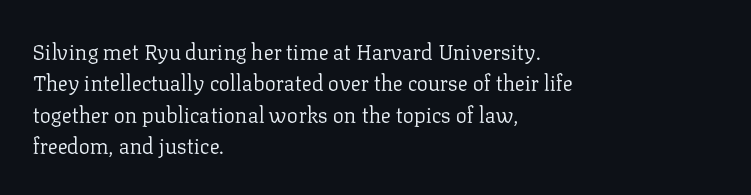
Q: Is the text bold? A: No.
Q: Is the text italic (slanted)? A: No, it is upright.
Q: Is the text underlined? A: No.
Q: How is the paragraph aligned? A: Left-aligned.
Q: Is the spacing between letters normal or unusually wide? A: Normal.
Q: Is the spacing between lines tight, normal or loose? A: Normal.
